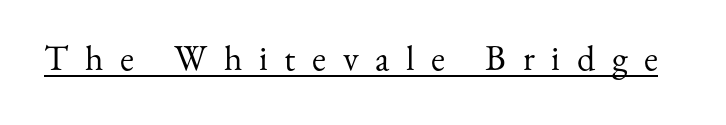
The image shows 36 px regular-weight serif type, upright; set unusually wide letter spacing (+0.46 em), underlined; medium stroke contrast and a small x-height.
